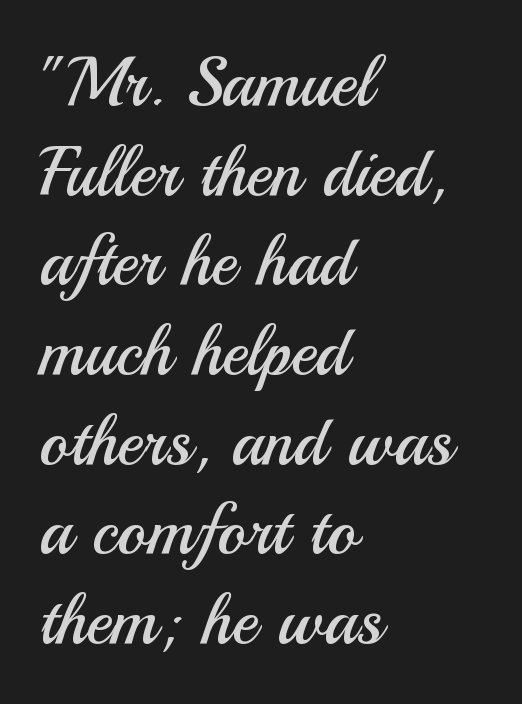
Q: Is the text bold? A: No.
Q: Is the text italic (slanted)? A: Yes.
Q: Is the typeface a serif or a sans-serif typeface? A: Sans-serif.
Q: Is the text underlined? A: No.
Q: How is the paragraph aligned? A: Left-aligned.
Q: Is the spacing between letters normal or unusually wide? A: Normal.
Q: Is the spacing between lines tight, normal or loose? A: Normal.
Q: Width (condensed, normal, or wide)? A: Normal.
Q: Stroke contrast? A: Medium.
Q: x-height? A: Small.
Q: Monospaced? A: No.
